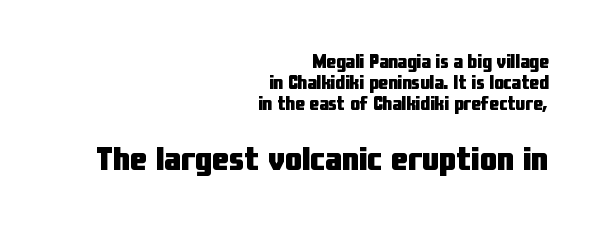
Q: Is the text bold? A: Yes.
Q: Is the text italic (slanted)? A: No, it is upright.
Q: Is the typeface a serif or a sans-serif typeface? A: Sans-serif.
Q: Is the text underlined? A: No.
Q: How is the paragraph aligned? A: Right-aligned.
Q: Is the spacing between letters normal or unusually wide? A: Normal.
Q: Is the spacing between lines tight, normal or loose? A: Tight.
Q: Which block of text is set in a larger size, the first (top) or the second (bottom)? A: The second (bottom) one.
Q: Width (condensed, normal, or wide)? A: Condensed.
Q: Stroke contrast? A: Low.
Q: x-height? A: Medium.
Q: Monospaced? A: No.
